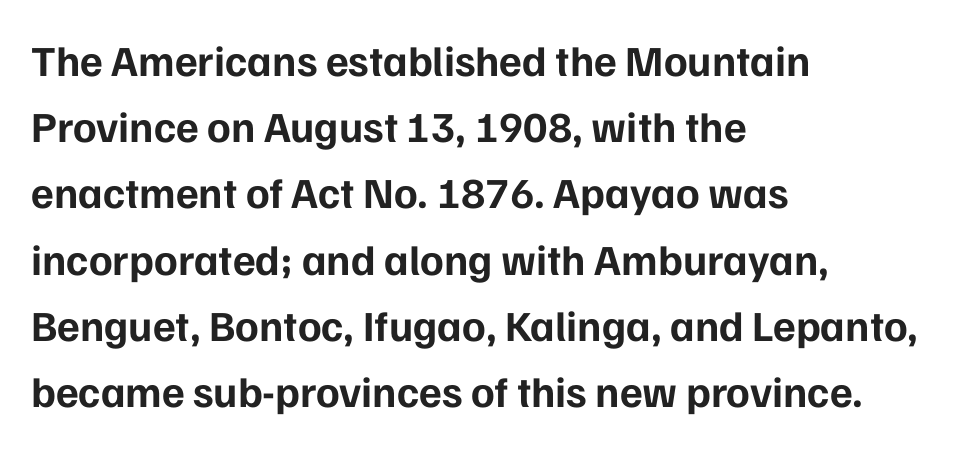
Q: Is the text bold? A: Yes.
Q: Is the text italic (slanted)? A: No, it is upright.
Q: Is the typeface a serif or a sans-serif typeface? A: Sans-serif.
Q: Is the text underlined? A: No.
Q: How is the paragraph aligned? A: Left-aligned.
Q: Is the spacing between letters normal or unusually wide? A: Normal.
Q: Is the spacing between lines tight, normal or loose? A: Normal.
Q: Width (condensed, normal, or wide)? A: Normal.
Q: Stroke contrast? A: Low.
Q: x-height? A: Medium.
Q: Monospaced? A: No.
